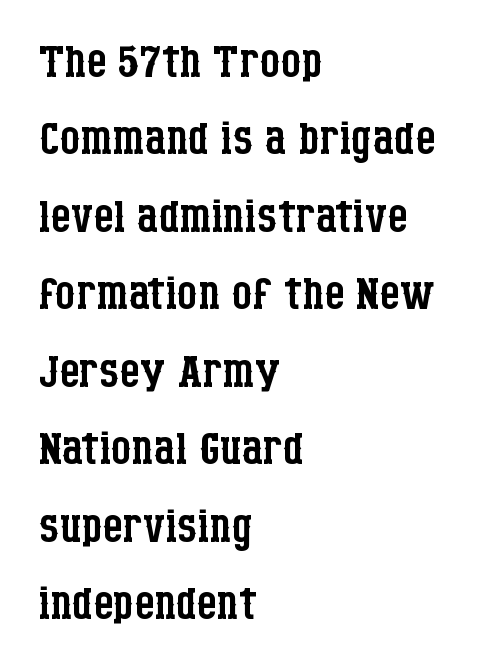
Q: Is the text bold? A: No.
Q: Is the text italic (slanted)? A: No, it is upright.
Q: Is the typeface a serif or a sans-serif typeface? A: Serif.
Q: Is the text underlined? A: No.
Q: How is the paragraph aligned? A: Left-aligned.
Q: Is the spacing between letters normal or unusually wide? A: Normal.
Q: Width (condensed, normal, or wide)? A: Condensed.
Q: Stroke contrast? A: Low.
Q: x-height? A: Large.
Q: Monospaced? A: No.
